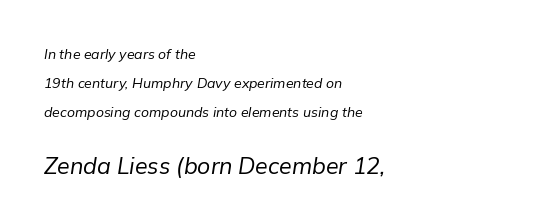
Widely set lines give the paragraph a tall, airy silhouette. Characters follow at the spacing the type designer built in. Every row of glyphs begins at an identical x-position on the left. Block two is the big one; block one sits smaller above it. The passage shown leans; its letterforms are oblique.
